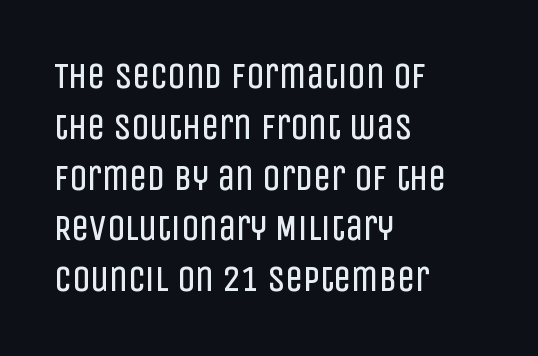
The image shows 36 px regular-weight, condensed sans-serif type, upright; set left-aligned, normal line spacing (1.41x), normal letter spacing, not underlined; low stroke contrast and a large x-height.
